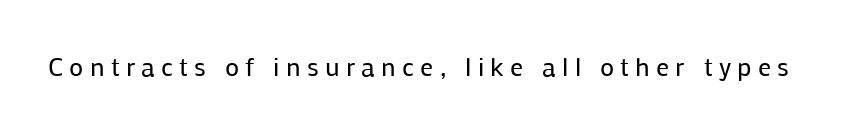
The image shows 26 px text type, upright; set unusually wide letter spacing (+0.24 em), not underlined.
